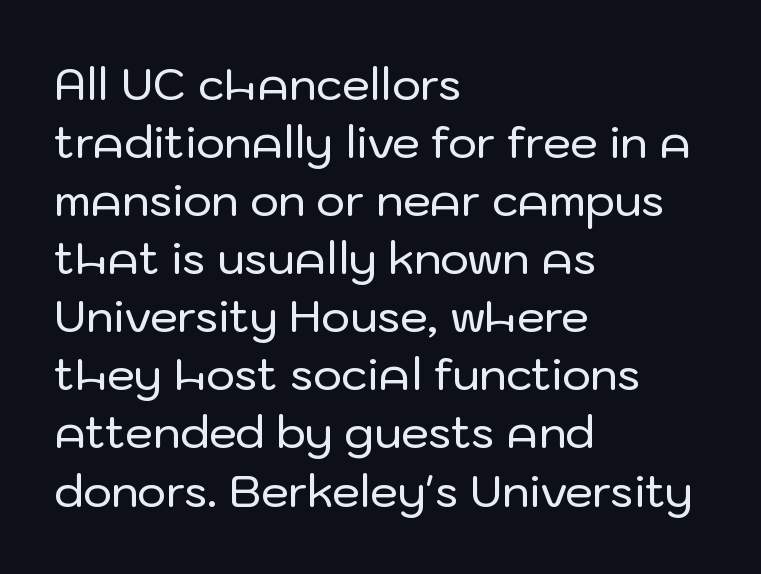
Q: Is the text italic (slanted)? A: No, it is upright.
Q: Is the typeface a serif or a sans-serif typeface? A: Sans-serif.
Q: Is the text underlined? A: No.
Q: How is the paragraph aligned? A: Left-aligned.
Q: Is the spacing between letters normal or unusually wide? A: Normal.
Q: Is the spacing between lines tight, normal or loose? A: Normal.
Q: Width (condensed, normal, or wide)? A: Normal.
Q: Stroke contrast? A: Low.
Q: x-height? A: Medium.
Q: Monospaced? A: No.
